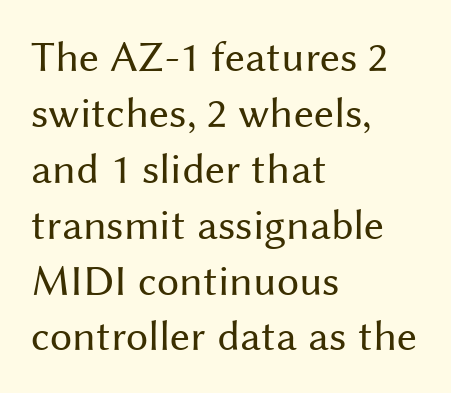
{"serif": "no", "italic": "no", "bold": "no", "weight": "regular", "width": "normal", "stroke_contrast": "medium", "x_height": "medium", "monospaced": "no", "underline": "no", "align": "left", "line_spacing": "normal", "line_spacing_ratio": 1.27, "letter_spacing": "normal", "letter_spacing_em": 0.0, "glyph_px": 44}
